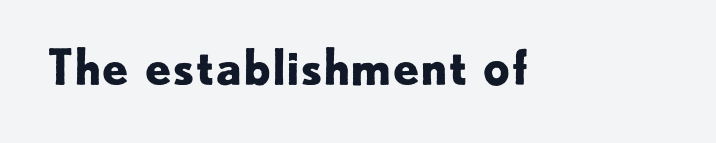
Vertical strokes here are truly vertical. Inter-character spacing is left at the font's built-in metrics. Look at the stroke-to-counter ratio: heavy, a bold. Descender tails drop into unmarked territory. Stroke terminals: plain, sans-serif.
